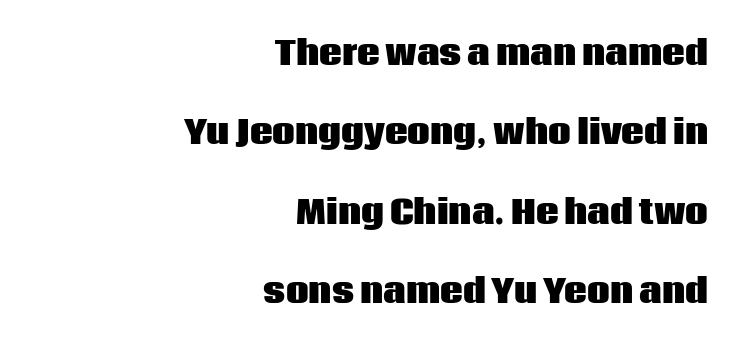
Baseline-to-baseline distance is far greater than the letter height. Posture: vertical. The face used here is proportionally spaced, like ordinary book or web type. The face used here is a sans, in the tradition of grotesques and geometrics.
